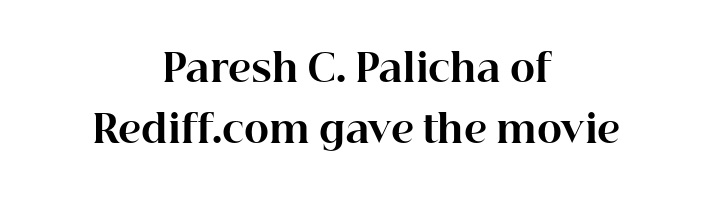
{"serif": "yes", "italic": "no", "bold": "yes", "weight": "bold", "width": "normal", "stroke_contrast": "high", "x_height": "medium", "monospaced": "no", "underline": "no", "align": "center", "line_spacing": "normal", "line_spacing_ratio": 1.6, "letter_spacing": "normal", "letter_spacing_em": 0.0, "glyph_px": 38}
